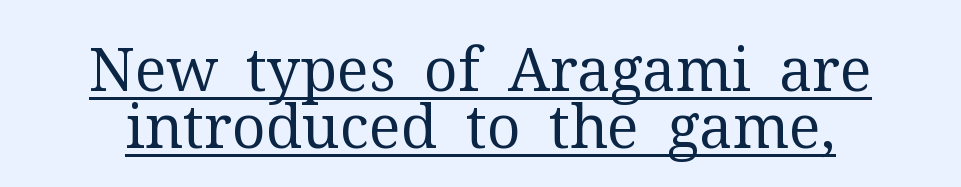
Q: Is the text bold? A: No.
Q: Is the text italic (slanted)? A: No, it is upright.
Q: Is the typeface a serif or a sans-serif typeface? A: Serif.
Q: Is the text underlined? A: Yes.
Q: Is the spacing between letters normal or unusually wide? A: Normal.
Q: Is the spacing between lines tight, normal or loose? A: Tight.
Q: Width (condensed, normal, or wide)? A: Normal.
Q: Stroke contrast? A: Medium.
Q: x-height? A: Medium.
Q: Monospaced? A: No.
